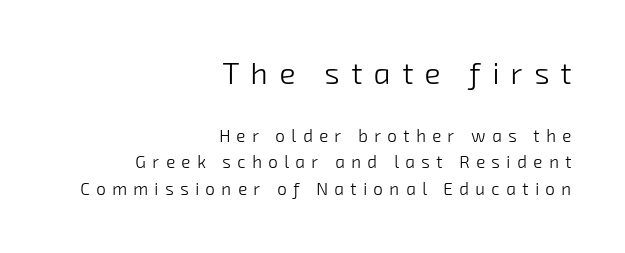
Q: Is the text bold? A: No.
Q: Is the typeface a serif or a sans-serif typeface? A: Sans-serif.
Q: Is the text underlined? A: No.
Q: How is the paragraph aligned? A: Right-aligned.
Q: Is the spacing between letters normal or unusually wide? A: Unusually wide.
Q: Is the spacing between lines tight, normal or loose? A: Normal.
Q: Which block of text is set in a larger size, the first (top) or the second (bottom)? A: The first (top) one.
Q: Width (condensed, normal, or wide)? A: Normal.
Q: Stroke contrast? A: Low.
Q: x-height? A: Medium.
Q: Monospaced? A: No.
